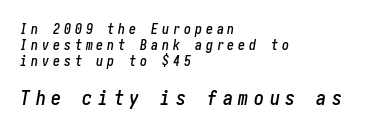
Q: Is the text italic (slanted)? A: Yes, it leans right by about 10 degrees.
Q: Is the text underlined? A: No.
Q: How is the paragraph aligned? A: Left-aligned.
Q: Is the spacing between letters normal or unusually wide? A: Unusually wide.
Q: Which block of text is set in a larger size, the first (top) or the second (bottom)? A: The second (bottom) one.
